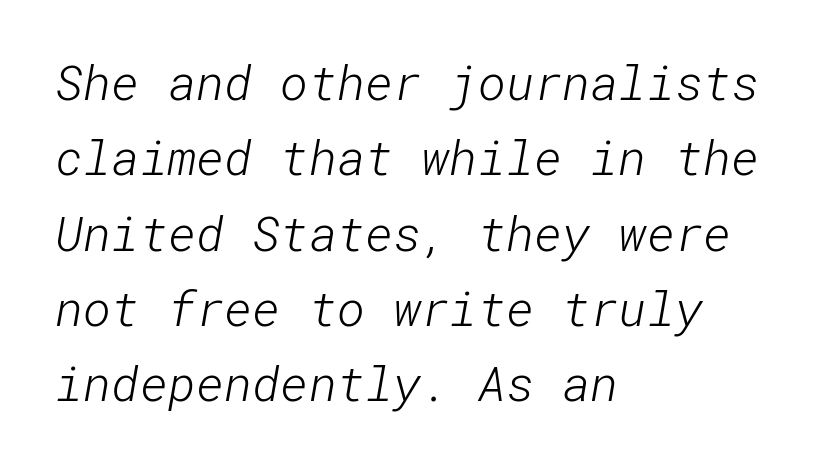
{"serif": "no", "bold": "no", "weight": "light", "width": "normal", "stroke_contrast": "low", "x_height": "medium", "underline": "no", "align": "left", "line_spacing": "normal", "line_spacing_ratio": 1.57, "letter_spacing": "normal", "letter_spacing_em": 0.0, "glyph_px": 48}
